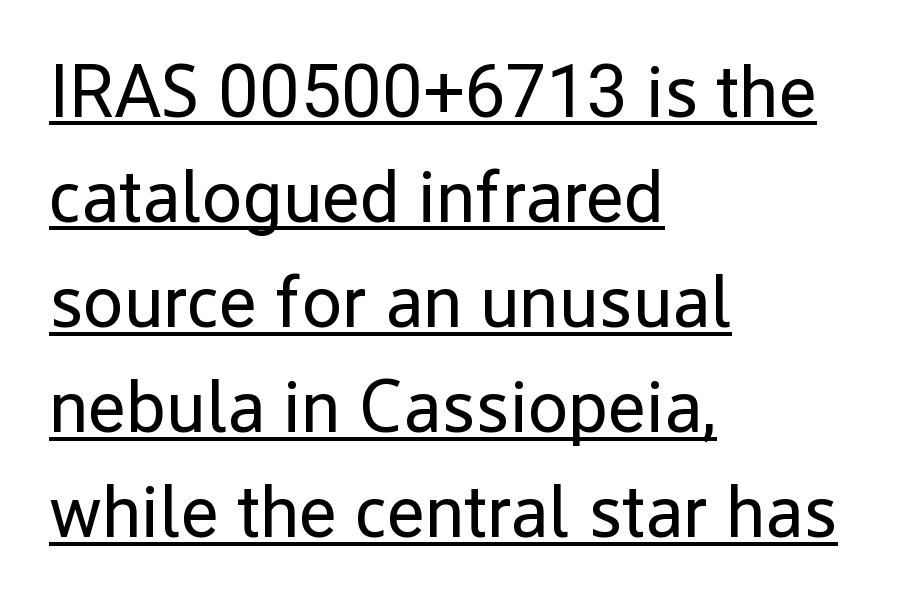
The image shows 73 px regular-weight sans-serif type, upright; set left-aligned, normal line spacing (1.44x), normal letter spacing, underlined; low stroke contrast and a medium x-height.
